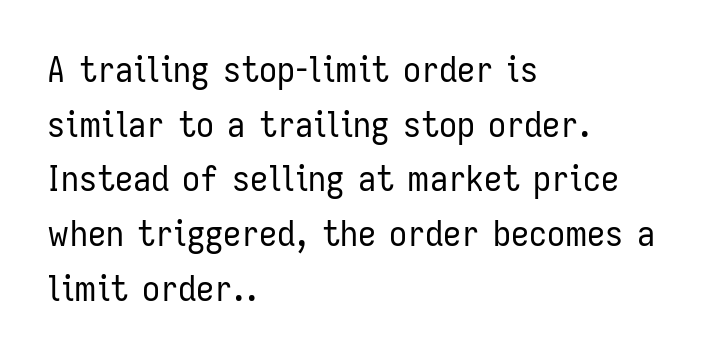
Q: Is the text bold? A: No.
Q: Is the text italic (slanted)? A: No, it is upright.
Q: Is the typeface a serif or a sans-serif typeface? A: Sans-serif.
Q: Is the text underlined? A: No.
Q: How is the paragraph aligned? A: Left-aligned.
Q: Is the spacing between letters normal or unusually wide? A: Normal.
Q: Is the spacing between lines tight, normal or loose? A: Normal.
Q: Width (condensed, normal, or wide)? A: Condensed.
Q: Stroke contrast? A: Low.
Q: x-height? A: Medium.
Q: Monospaced? A: No.
